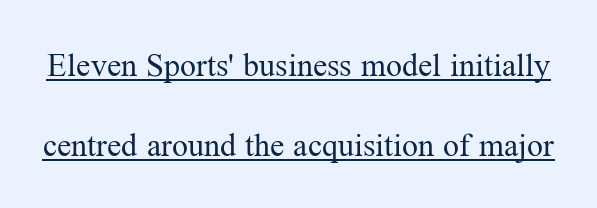
The image shows 32 px regular-weight serif type, upright; set loose line spacing (2.49x), normal letter spacing, underlined; medium stroke contrast and a medium x-height.
